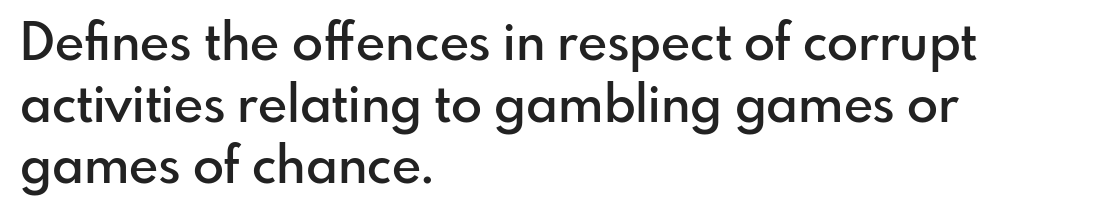
The image shows 51 px semibold sans-serif type, upright; set left-aligned, line spacing 1.21x, normal letter spacing, not underlined; low stroke contrast and a small x-height.
